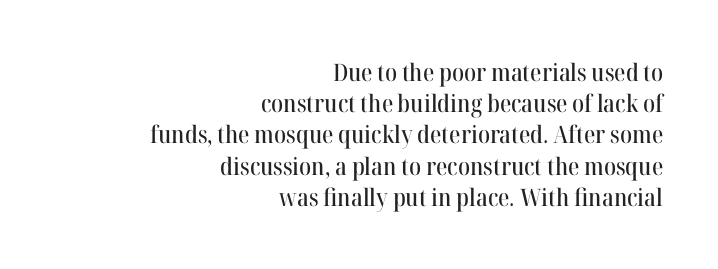
{"italic": "no", "underline": "no", "align": "right", "line_spacing": "normal", "line_spacing_ratio": 1.3, "letter_spacing": "normal", "letter_spacing_em": 0.0, "glyph_px": 24}
